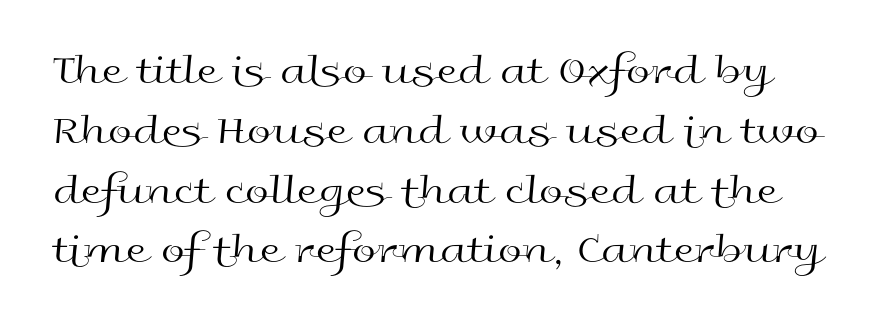
Q: Is the text bold? A: No.
Q: Is the text italic (slanted)? A: No, it is upright.
Q: Is the typeface a serif or a sans-serif typeface? A: Sans-serif.
Q: Is the text underlined? A: No.
Q: Is the spacing between letters normal or unusually wide? A: Normal.
Q: Is the spacing between lines tight, normal or loose? A: Normal.
Q: Width (condensed, normal, or wide)? A: Wide.
Q: x-height? A: Medium.
Q: Monospaced? A: No.
